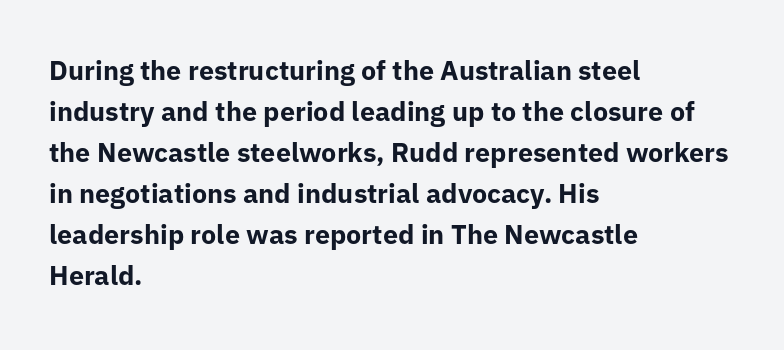
{"italic": "no", "bold": "yes", "underline": "no", "align": "left", "line_spacing": "normal", "line_spacing_ratio": 1.52, "letter_spacing": "normal", "letter_spacing_em": 0.0, "glyph_px": 27}
